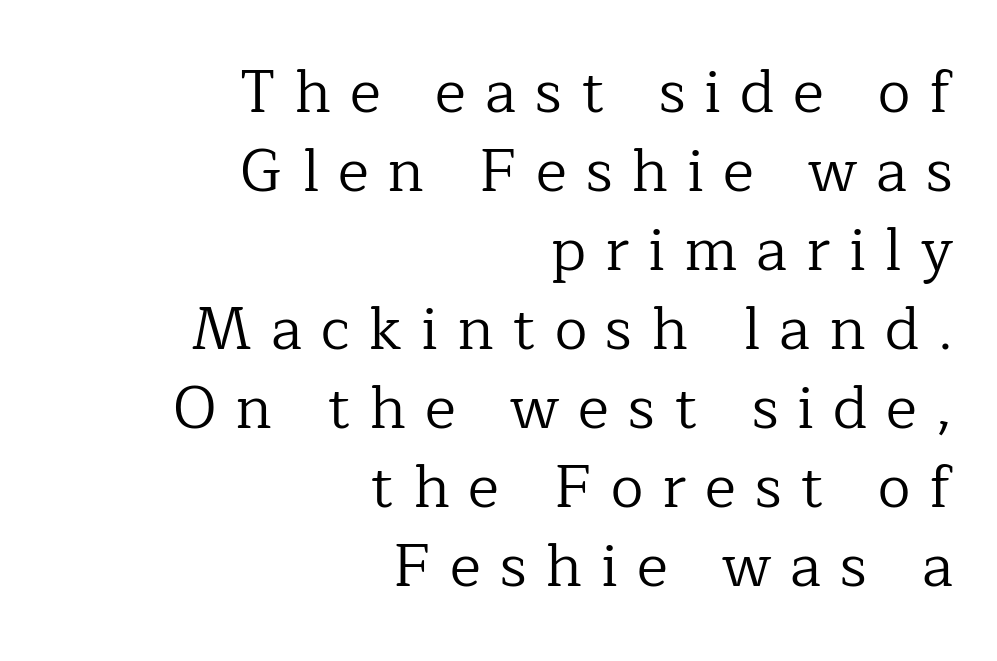
{"serif": "yes", "italic": "no", "bold": "no", "weight": "regular", "width": "normal", "stroke_contrast": "low", "x_height": "medium", "monospaced": "no", "underline": "no", "align": "right", "line_spacing": "normal", "line_spacing_ratio": 1.34, "letter_spacing": "wide", "letter_spacing_em": 0.32, "glyph_px": 59}
